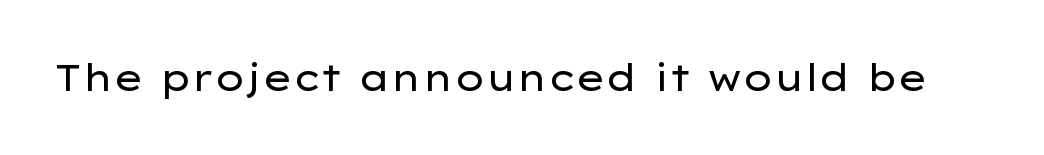
{"serif": "no", "italic": "no", "bold": "no", "weight": "regular", "width": "wide", "stroke_contrast": "low", "x_height": "medium", "monospaced": "no", "underline": "no", "letter_spacing": "normal", "letter_spacing_em": 0.0, "glyph_px": 37}
